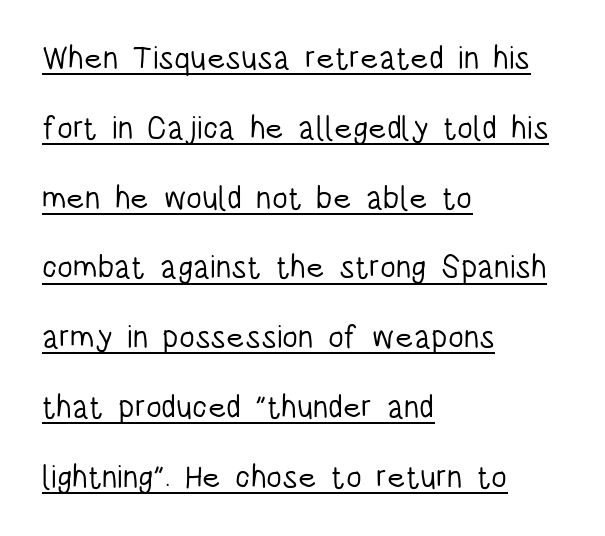
Q: Is the text bold? A: No.
Q: Is the text italic (slanted)? A: No, it is upright.
Q: Is the typeface a serif or a sans-serif typeface? A: Sans-serif.
Q: Is the text underlined? A: Yes.
Q: How is the paragraph aligned? A: Left-aligned.
Q: Is the spacing between letters normal or unusually wide? A: Normal.
Q: Is the spacing between lines tight, normal or loose? A: Loose.
Q: Width (condensed, normal, or wide)? A: Condensed.
Q: Stroke contrast? A: Low.
Q: x-height? A: Large.
Q: Monospaced? A: No.
